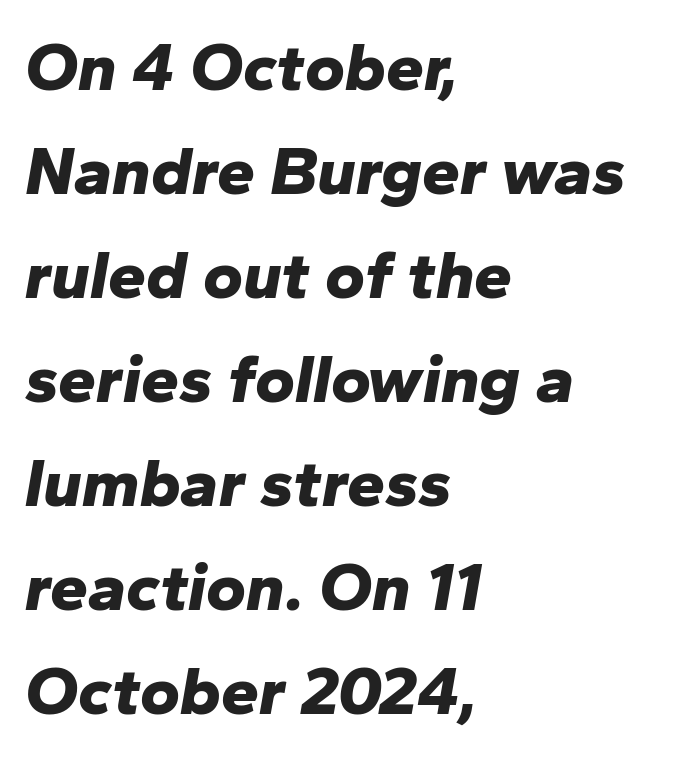
Q: Is the text bold? A: Yes.
Q: Is the text italic (slanted)? A: Yes, it leans right by about 10 degrees.
Q: Is the text underlined? A: No.
Q: How is the paragraph aligned? A: Left-aligned.
Q: Is the spacing between letters normal or unusually wide? A: Normal.
Q: Is the spacing between lines tight, normal or loose? A: Normal.
Q: Width (condensed, normal, or wide)? A: Normal.
Q: Stroke contrast? A: Low.
Q: x-height? A: Medium.
Q: Monospaced? A: No.
